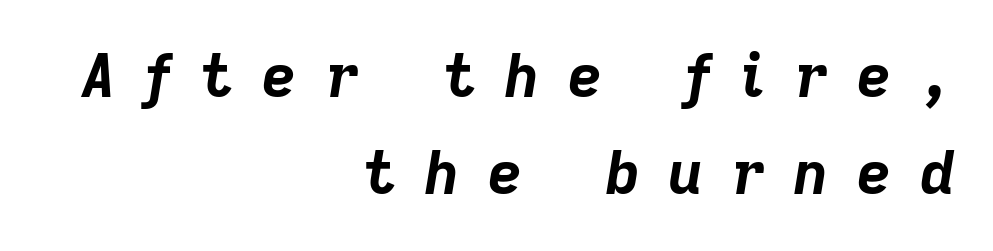
The image shows 59 px bold type, italic (leaning right); set right-aligned, normal line spacing (1.65x), unusually wide letter spacing (+0.49 em), not underlined; low stroke contrast and a medium x-height.
